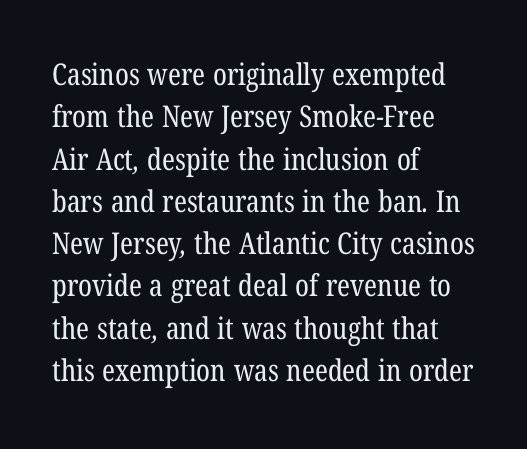
The passage shown is not underscored anywhere. Short note: letters normally spaced. Serifs: yes, visible at the terminals of the letterforms. This is not heavy type; no bold has been used. Does the leading feel generous? No, just average. A typesetter would call this proportional, since set widths differ per character.
